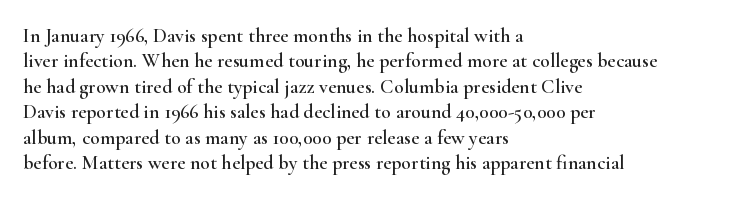
The image shows 20 px text type, upright; set left-aligned, normal line spacing (1.27x), normal letter spacing, not underlined.
